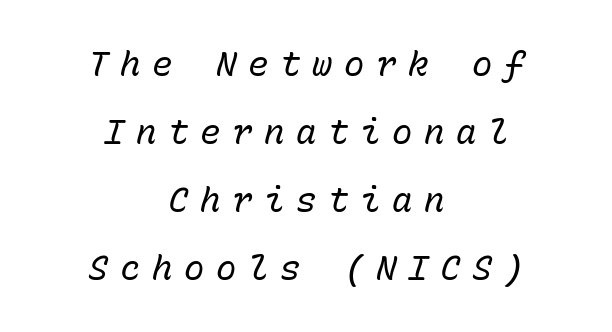
Q: Is the text bold? A: No.
Q: Is the text italic (slanted)? A: Yes, it leans right by about 15 degrees.
Q: Is the text underlined? A: No.
Q: How is the paragraph aligned? A: Centered.
Q: Is the spacing between letters normal or unusually wide? A: Unusually wide.
Q: Is the spacing between lines tight, normal or loose? A: Loose.
Q: Width (condensed, normal, or wide)? A: Normal.
Q: Stroke contrast? A: Low.
Q: x-height? A: Medium.
Q: Monospaced? A: Yes.
